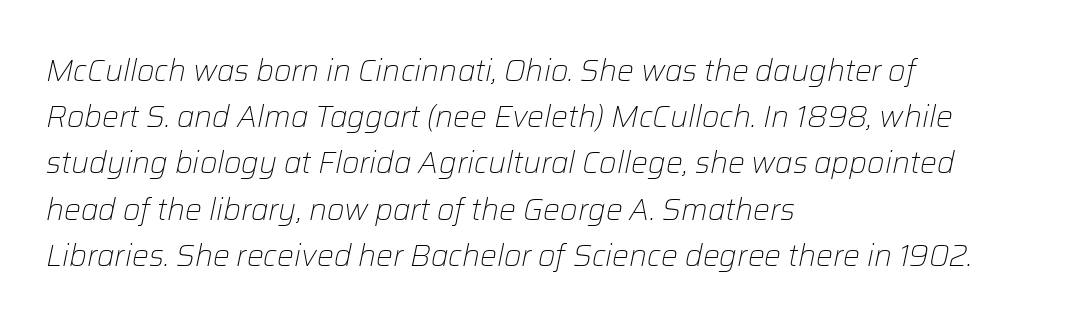
{"italic": "yes", "lean": "right", "slant_degrees": 12, "bold": "no", "weight": "light", "width": "normal", "stroke_contrast": "low", "x_height": "medium", "monospaced": "no", "underline": "no", "align": "left", "line_spacing": "normal", "line_spacing_ratio": 1.54, "letter_spacing": "normal", "letter_spacing_em": 0.0, "glyph_px": 30}
